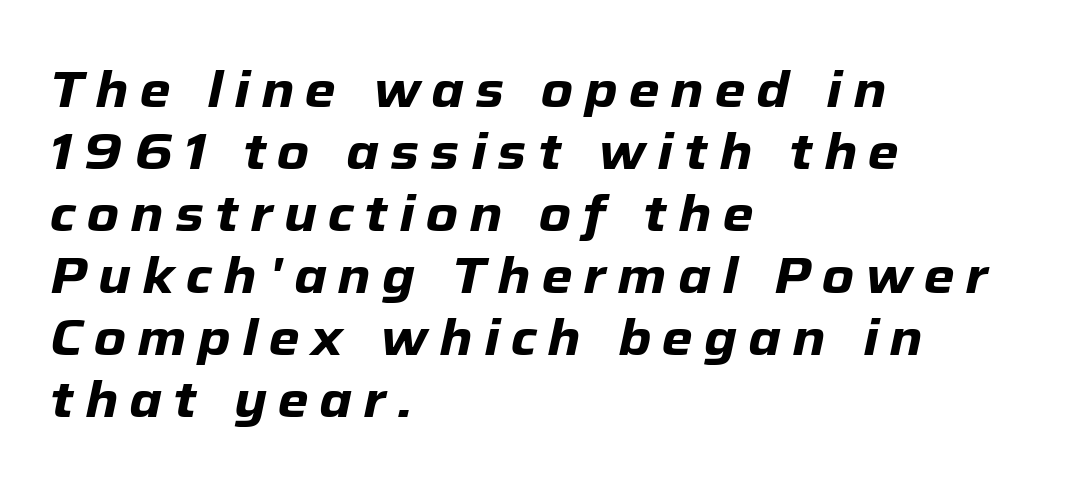
{"italic": "yes", "lean": "right", "slant_degrees": 12, "bold": "yes", "weight": "heavy", "width": "normal", "stroke_contrast": "low", "x_height": "medium", "monospaced": "no", "underline": "no", "align": "left", "line_spacing_ratio": 1.24, "letter_spacing": "wide", "letter_spacing_em": 0.22, "glyph_px": 50}
